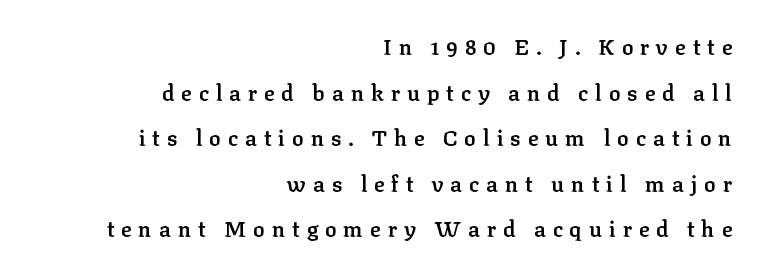
Every character sits straight up, as roman type does. This is moderately heavy type, rendered in semibold. Glyph-to-glyph distance is far greater than everyday printed text. Right-aligned paragraph, ragged on the left. You could fit nearly another row in the gap between these rows.
